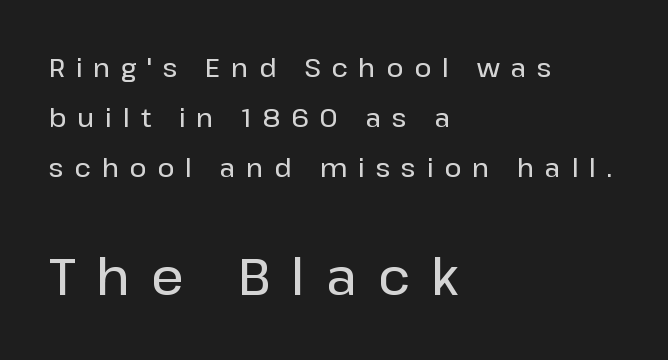
The image shows 51 px sans-serif type, upright; set left-aligned, loose line spacing (1.93x), unusually wide letter spacing (+0.41 em), not underlined; the second (bottom) block is 1.96x larger; low stroke contrast and a medium x-height.
